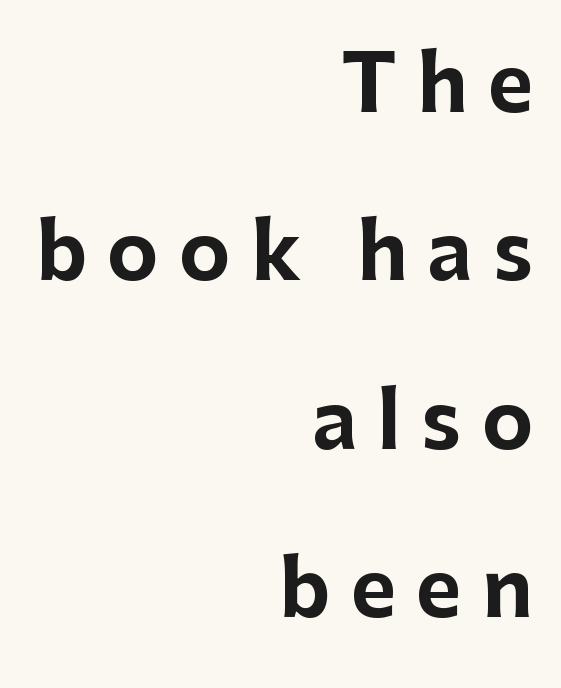
The typesetting leans heavy: a genuine bold. Just letters on the line, the space beneath them empty. The letters carry no serifs — their stems end cleanly without finishing strokes. Does extra space separate the letters? Yes, quite a lot of it. The setting favours the right margin, as signatures and pull-quotes sometimes do.
